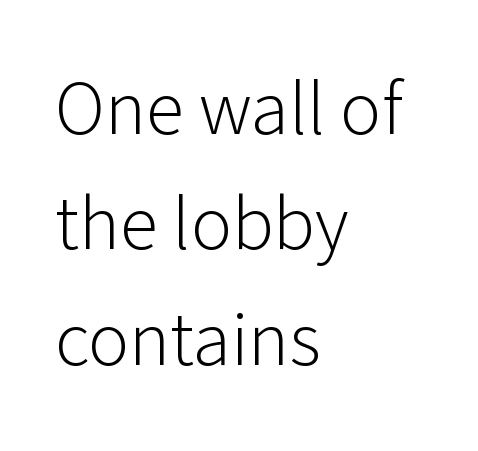
One-word summary of the alignment: left. The axis of the letterforms is exactly vertical. These lines are rendered in a variable-pitch font. The gaps between neighbouring characters are ordinary and unremarkable. The space directly below the letters is spotless.
